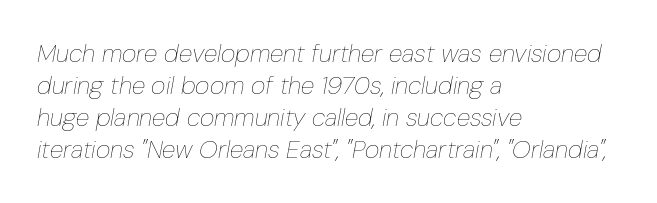
The letters are slanted; this is an italic face. The ragged edge is on the right, which tells us the setting is flush left. On a weight scale, this lands at 450 or below. The horizontal fit of the characters is conventional and even. The zone under the glyphs is completely vacant. The passage shown stacks its lines at a standard gap.
